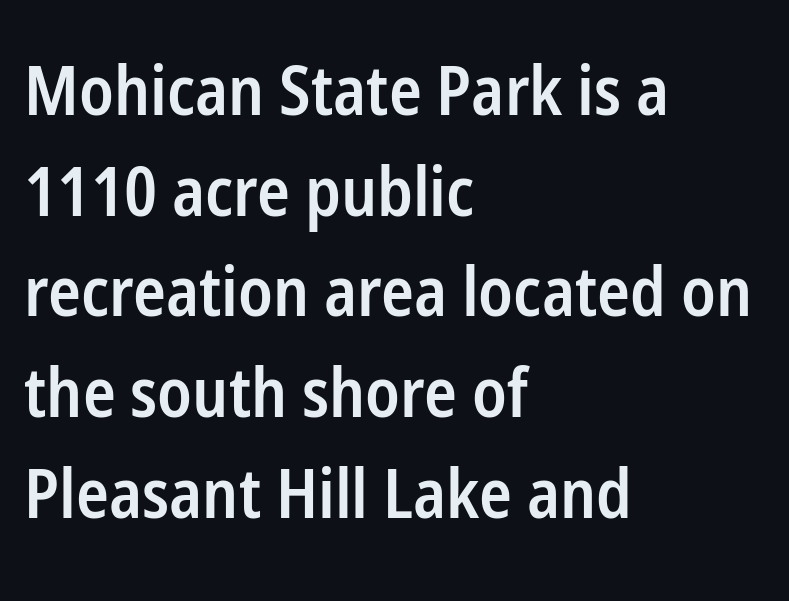
{"serif": "no", "italic": "no", "bold": "semi", "weight": "semibold", "width": "condensed", "stroke_contrast": "low", "x_height": "medium", "monospaced": "no", "underline": "no", "align": "left", "line_spacing": "normal", "line_spacing_ratio": 1.48, "letter_spacing": "normal", "letter_spacing_em": 0.0, "glyph_px": 68}
